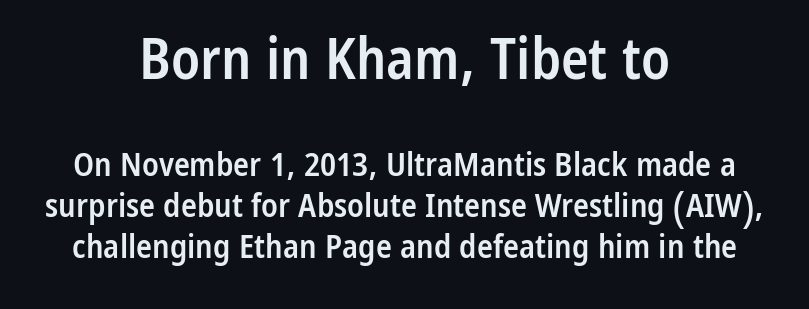
The image shows 57 px semibold, condensed sans-serif type, upright; set centered, normal line spacing (1.25x), normal letter spacing, not underlined; the first (top) block is 1.73x larger; low stroke contrast and a medium x-height.
